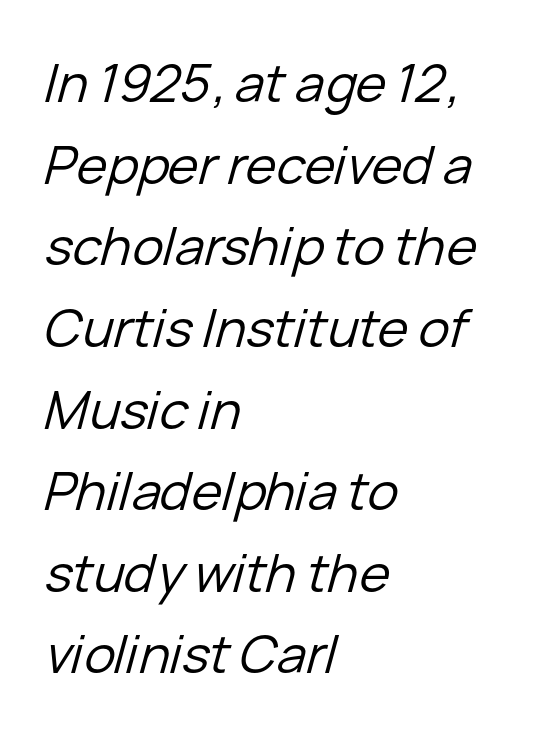
No heavy texture on the line: the type isn't bold. Teacher's note: observe the even left margin — that is flush-left alignment. Looking at the ascenders, they clearly lean. Inter-character spacing is left at the font's built-in metrics. Plain, unruled lines of type. Here the designer chose a conventional face with non-uniform glyph widths.
